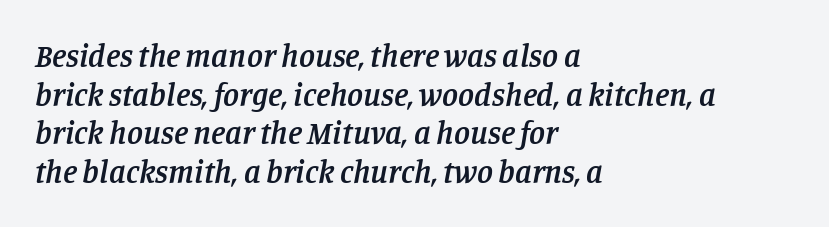
The image shows 32 px semibold serif type, italic (leaning right); set left-aligned, line spacing 1.21x, normal letter spacing, not underlined; low stroke contrast and a large x-height.
